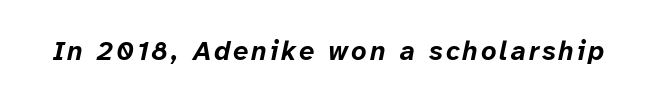
Strokes here are thick enough to call this a true bold. Is the type slanted? Yes — the strokes lean at a clear angle. The baseline area is clear.
